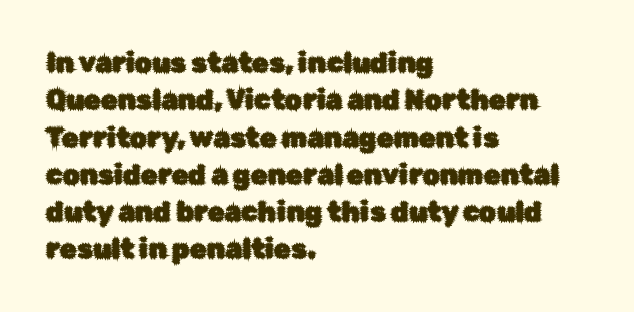
Normally led — the rows are evenly, conventionally spaced. Letter spacing: default. This is the regular roman posture of the typeface. Clear beneath every line of the passage. This rendering uses left alignment, leaving the right contour irregular.
